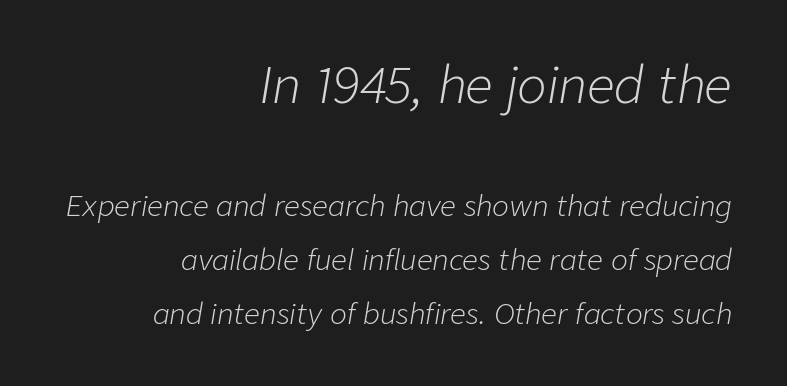
{"italic": "yes", "lean": "right", "slant_degrees": 9, "bold": "no", "weight": "light", "width": "normal", "stroke_contrast": "low", "x_height": "medium", "monospaced": "no", "underline": "no", "align": "right", "line_spacing": "loose", "line_spacing_ratio": 1.93, "letter_spacing": "normal", "letter_spacing_em": 0.0, "larger_block": "first", "size_ratio": 1.75, "glyph_px": 49}
